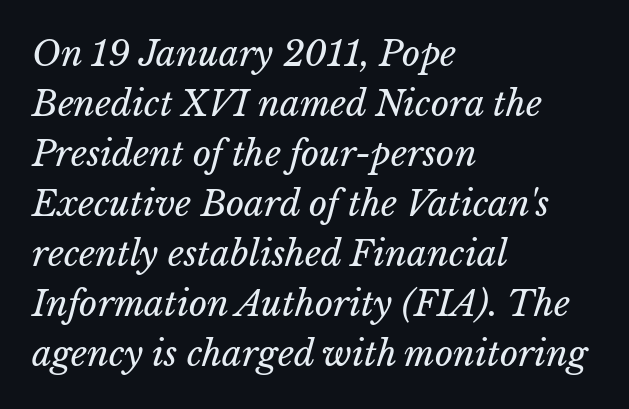
The image shows 35 px regular-weight type; set left-aligned, normal line spacing (1.43x), normal letter spacing, not underlined; low stroke contrast and a medium x-height.
